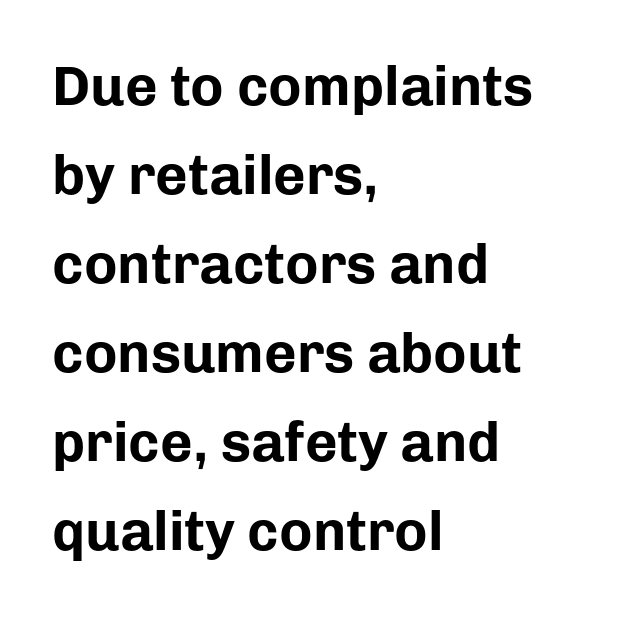
Q: Is the text bold? A: Yes.
Q: Is the text italic (slanted)? A: No, it is upright.
Q: Is the typeface a serif or a sans-serif typeface? A: Sans-serif.
Q: Is the text underlined? A: No.
Q: How is the paragraph aligned? A: Left-aligned.
Q: Is the spacing between letters normal or unusually wide? A: Normal.
Q: Is the spacing between lines tight, normal or loose? A: Normal.
Q: Width (condensed, normal, or wide)? A: Normal.
Q: Stroke contrast? A: Low.
Q: x-height? A: Medium.
Q: Monospaced? A: No.
